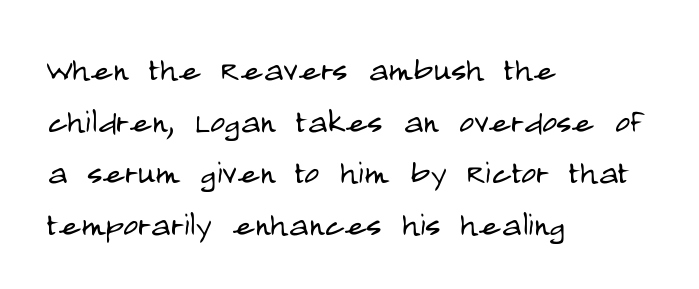
The image shows 41 px light, condensed sans-serif type, upright; set left-aligned, normal line spacing (1.26x), normal letter spacing, not underlined; low stroke contrast and a large x-height.
